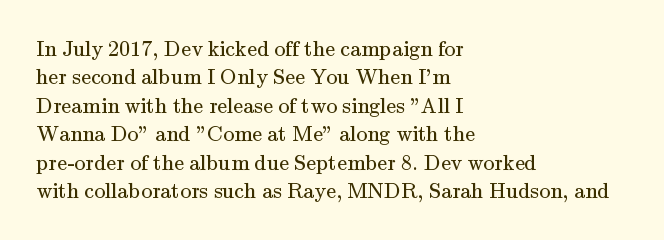
Q: Is the text bold? A: No.
Q: Is the text italic (slanted)? A: No, it is upright.
Q: Is the text underlined? A: No.
Q: How is the paragraph aligned? A: Left-aligned.
Q: Is the spacing between letters normal or unusually wide? A: Normal.
Q: Is the spacing between lines tight, normal or loose? A: Normal.
